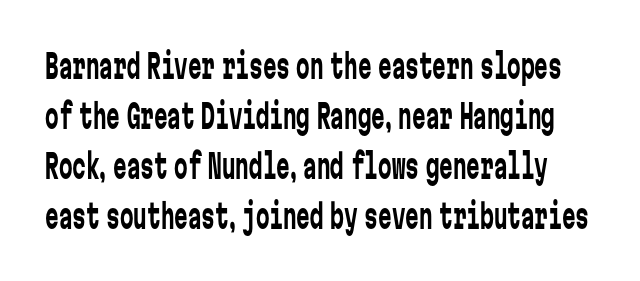
The image shows 34 px regular-weight, condensed sans-serif type, upright, monospaced; set normal line spacing (1.47x), normal letter spacing, not underlined; low stroke contrast and a medium x-height.
